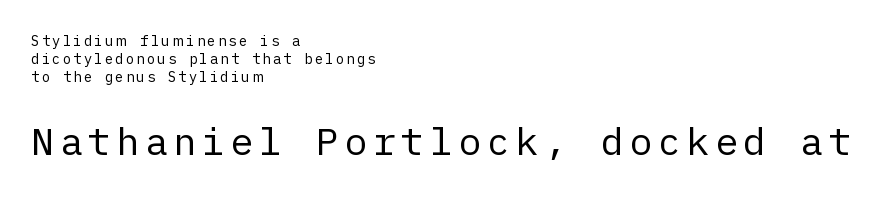
Where is the straight margin? On the left. This block has exactly the height ordinary leading produces. What kind of face is this? One without serifs — a sans. Nope, not italic — everything's standing straight. The rendering enlarges the type as you move from the upper chunk to the lower.
